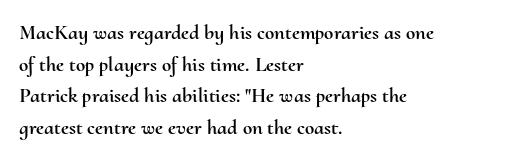
Q: Is the text italic (slanted)? A: No, it is upright.
Q: Is the text underlined? A: No.
Q: How is the paragraph aligned? A: Left-aligned.
Q: Is the spacing between letters normal or unusually wide? A: Normal.
Q: Is the spacing between lines tight, normal or loose? A: Normal.
